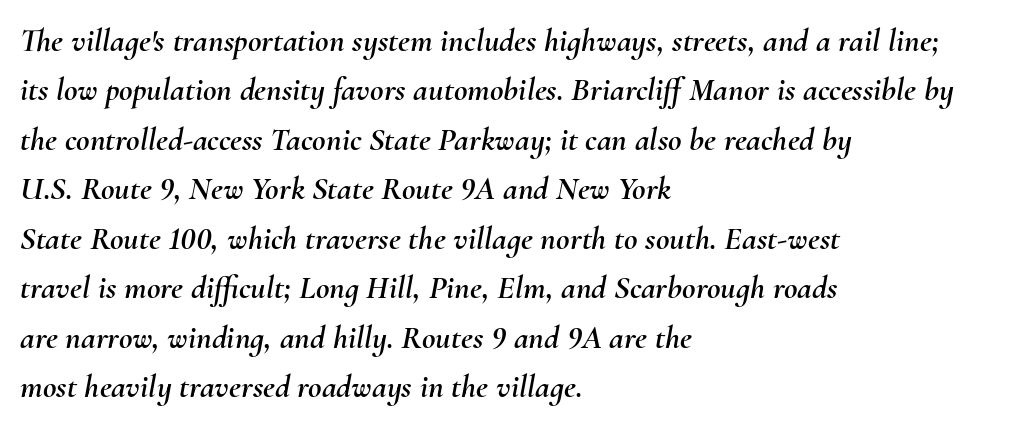
A typesetter would call this zero additional tracking. Interline gaps are of average width in this sample. Emphasis-style slanted type is in use. The glyphs are unaccompanied by any horizontal stroke below them. If you drew a ruler down the left edge, every line would touch it.
